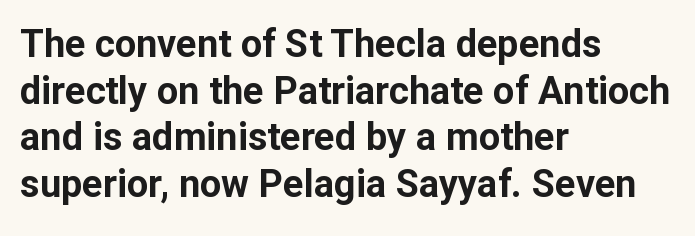
The specimen reads as upright at a glance. Unmarked baselines from the first word to the last. There is no visible air inserted between adjacent glyphs. Is this a fixed-width face? No — the glyphs have proportional, varying widths.
